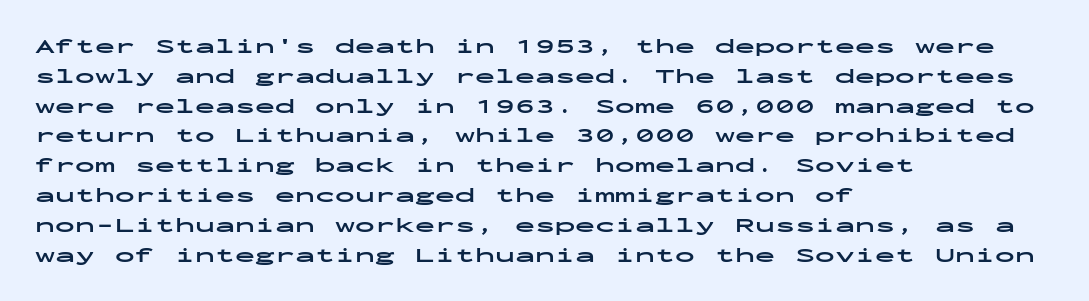
Summary of weight: heavy, a full bold. This sample is left-justified, so line endings fall wherever the words run out. The type sits square on the baseline with zero lean. The lines sit at an ordinary, default distance from one another. A bare baseline throughout the passage. This sample uses plain, unmodified letter spacing.
